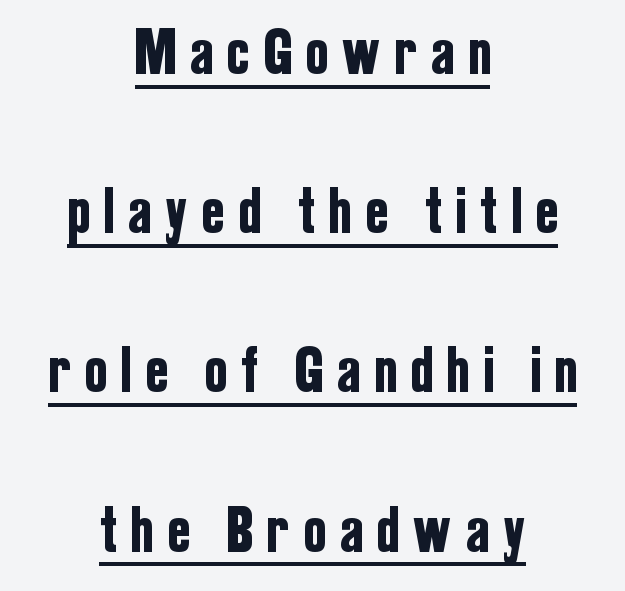
Q: Is the text italic (slanted)? A: No, it is upright.
Q: Is the typeface a serif or a sans-serif typeface? A: Sans-serif.
Q: Is the text underlined? A: Yes.
Q: How is the paragraph aligned? A: Centered.
Q: Is the spacing between letters normal or unusually wide? A: Unusually wide.
Q: Is the spacing between lines tight, normal or loose? A: Loose.
Q: Width (condensed, normal, or wide)? A: Condensed.
Q: Stroke contrast? A: Low.
Q: x-height? A: Medium.
Q: Monospaced? A: No.
